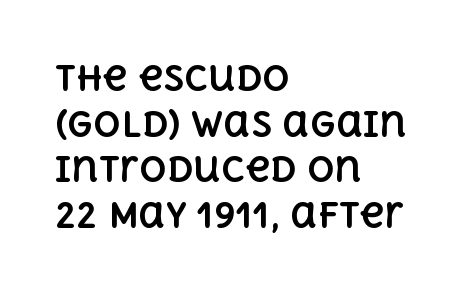
Q: Is the text bold? A: Yes.
Q: Is the text italic (slanted)? A: No, it is upright.
Q: Is the text underlined? A: No.
Q: How is the paragraph aligned? A: Left-aligned.
Q: Is the spacing between letters normal or unusually wide? A: Normal.
Q: Is the spacing between lines tight, normal or loose? A: Normal.
Q: Width (condensed, normal, or wide)? A: Normal.
Q: x-height? A: Large.
Q: Monospaced? A: No.
